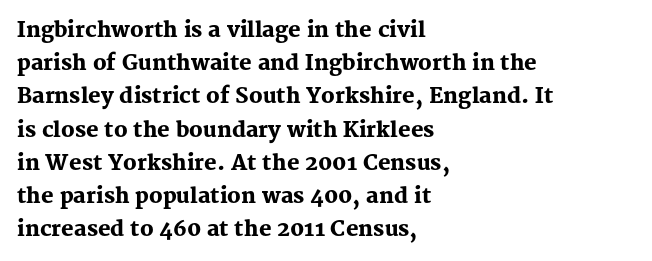
The image shows 21 px bold type, upright; set left-aligned, normal line spacing (1.58x), normal letter spacing, not underlined.
